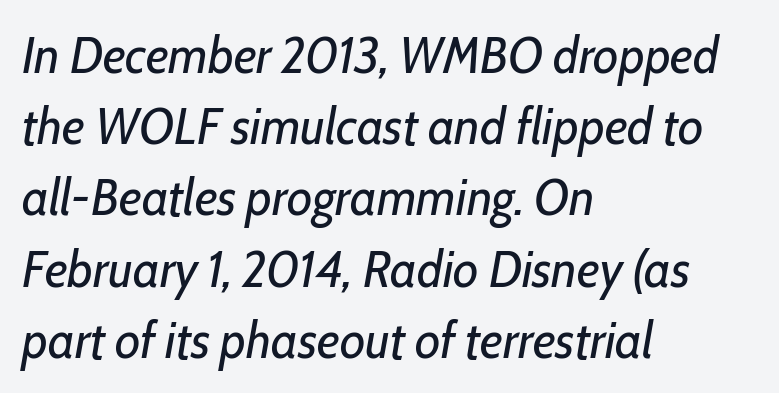
No word sits above an underline. Looks like regular typesetting: each glyph gets only the width it needs. The face used here has a pronounced slope to its letters. A typesetter would call this leading conventional body-copy spacing. Tracking here is standard; glyphs follow each other at the usual distance. A light-to-regular cut is what we see here.
